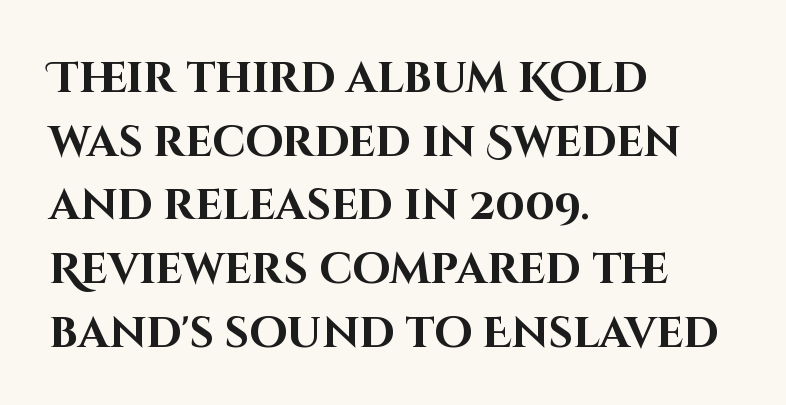
The lines in this sample share a left origin and differ only in where they stop. Note the varied advance widths — an 'i' is clearly narrower than an 'm'. Summary of weight: heavy, a full bold. Designer's note — italics off, roman on. Does the leading feel generous? No, just average.
